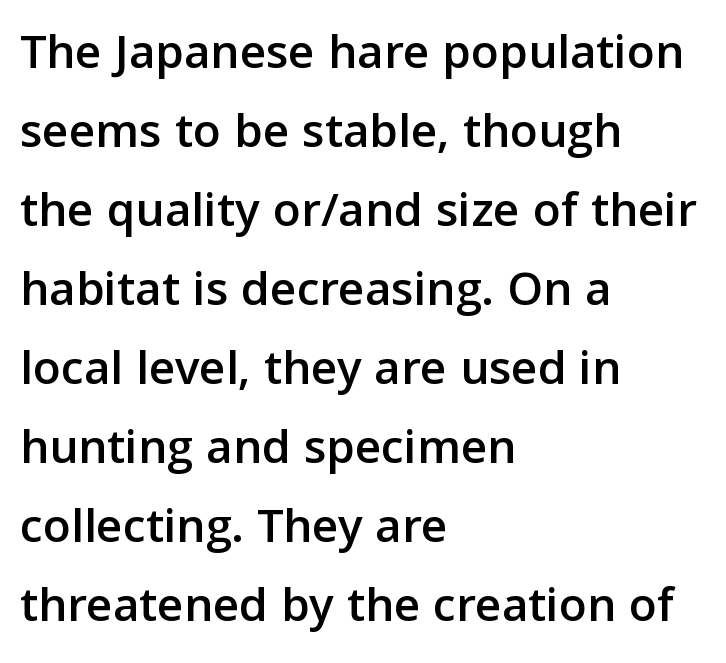
{"serif": "no", "italic": "no", "width": "normal", "stroke_contrast": "low", "x_height": "medium", "monospaced": "no", "underline": "no", "align": "left", "line_spacing": "normal", "line_spacing_ratio": 1.55, "letter_spacing": "normal", "letter_spacing_em": 0.0, "glyph_px": 51}
